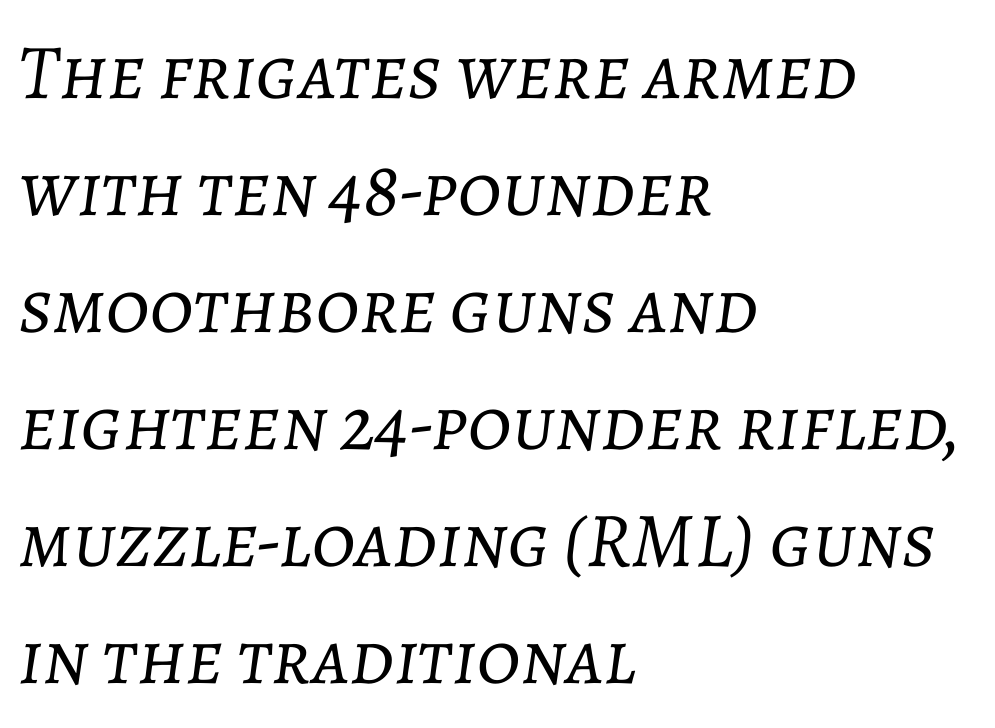
The image shows 78 px light type, italic (leaning right); set left-aligned, normal line spacing (1.5x), normal letter spacing, not underlined; low stroke contrast and a medium x-height.
